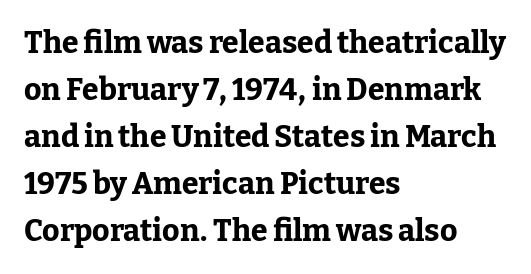
The image shows 30 px bold serif type, upright; set left-aligned, normal line spacing (1.57x), normal letter spacing, not underlined; low stroke contrast and a medium x-height.
